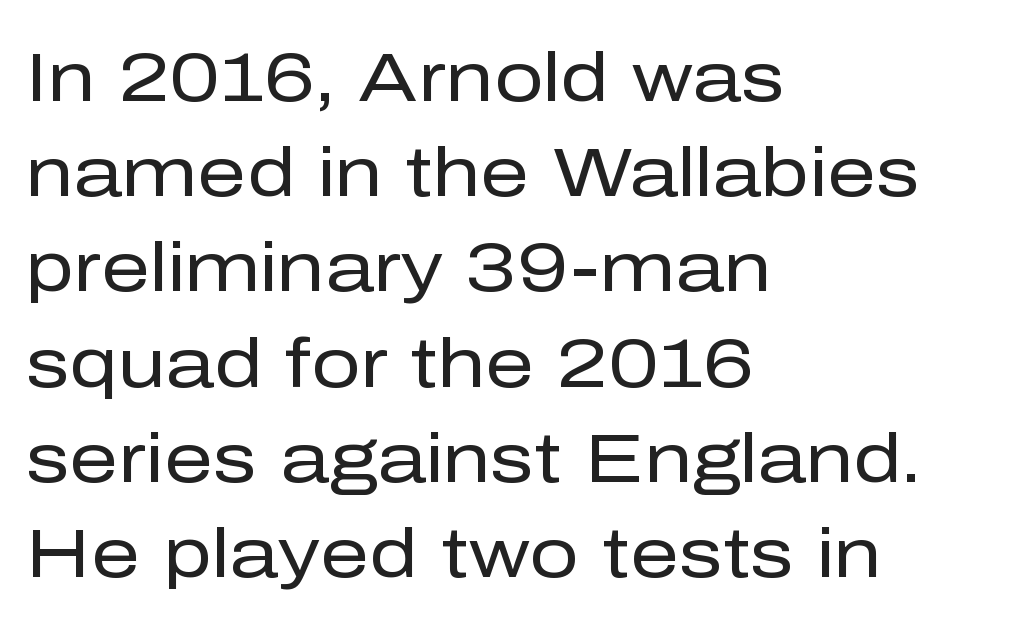
The image shows 69 px regular-weight sans-serif type, upright; set left-aligned, normal line spacing (1.38x), normal letter spacing, not underlined; low stroke contrast and a medium x-height.
